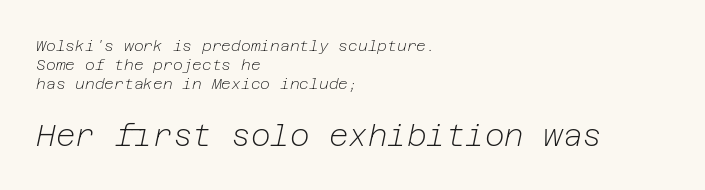
{"italic": "yes", "lean": "right", "slant_degrees": 12, "bold": "no", "weight": "light", "width": "normal", "stroke_contrast": "low", "x_height": "medium", "underline": "no", "align": "left", "line_spacing": "normal", "line_spacing_ratio": 1.27, "letter_spacing": "normal", "letter_spacing_em": 0.0, "larger_block": "second", "size_ratio": 2.0, "glyph_px": 30}
